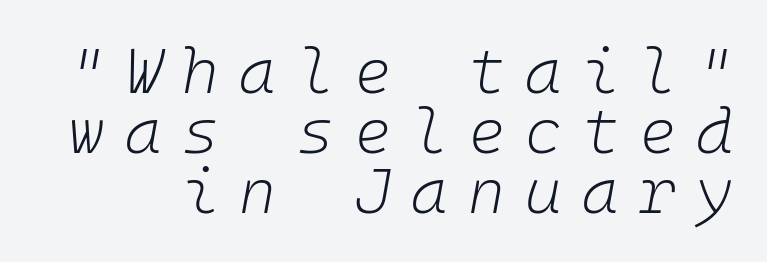
Someone cranked the tracking dial way up on this one. Italic? Definitely — the glyphs are oblique. Plain, unruled lines of type. Letters have the restrained weight of plain body copy at most. The line-height multiplier appears low, near solid setting.
